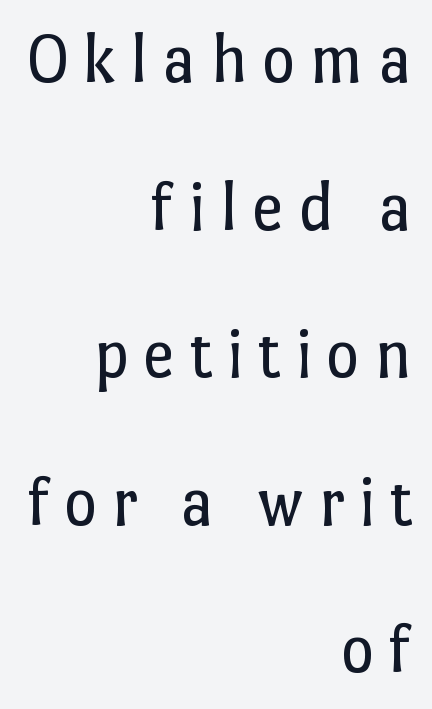
Compared with a typical body face, this is equally light or lighter still. Alignment: flush right. Vertical strokes here are truly vertical. Character widths vary here, with narrow letters taking less room than wide ones.
